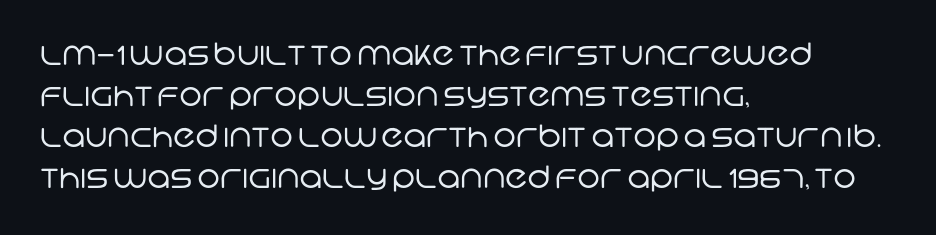
{"serif": "no", "bold": "no", "weight": "regular", "width": "normal", "stroke_contrast": "low", "x_height": "large", "monospaced": "no", "underline": "no", "align": "left", "line_spacing": "normal", "line_spacing_ratio": 1.32, "letter_spacing": "normal", "letter_spacing_em": 0.0, "glyph_px": 31}
